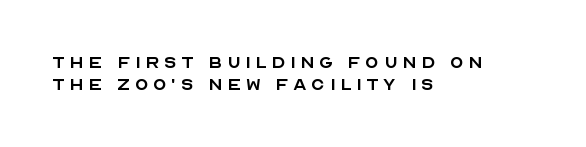
The image shows 22 px text type, upright; set left-aligned, tight line spacing (0.99x), unusually wide letter spacing (+0.21 em), not underlined.
